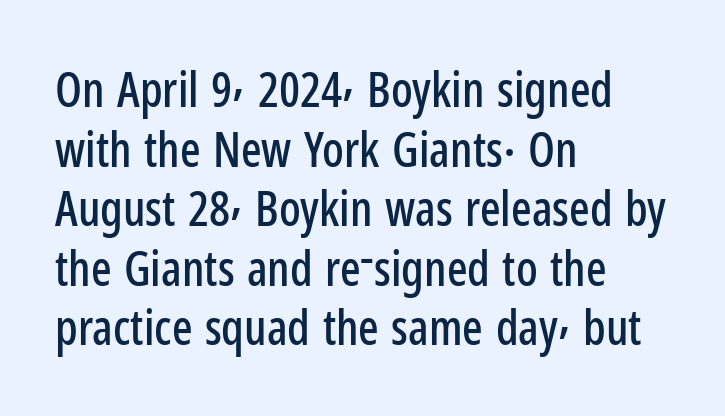
The image shows 48 px condensed sans-serif type, upright; set left-aligned, line spacing 1.24x, normal letter spacing, not underlined; low stroke contrast and a medium x-height.
